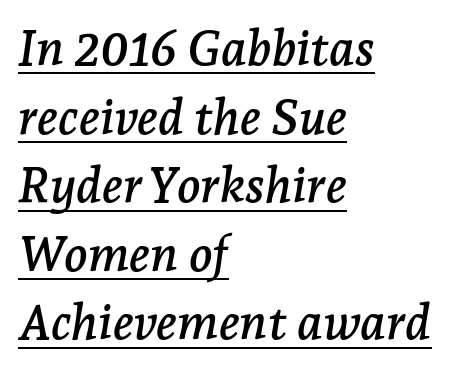
Q: Is the text italic (slanted)? A: Yes, it leans right by about 7 degrees.
Q: Is the typeface a serif or a sans-serif typeface? A: Serif.
Q: Is the text underlined? A: Yes.
Q: How is the paragraph aligned? A: Left-aligned.
Q: Is the spacing between letters normal or unusually wide? A: Normal.
Q: Is the spacing between lines tight, normal or loose? A: Normal.
Q: Width (condensed, normal, or wide)? A: Normal.
Q: Stroke contrast? A: Low.
Q: x-height? A: Medium.
Q: Monospaced? A: No.
